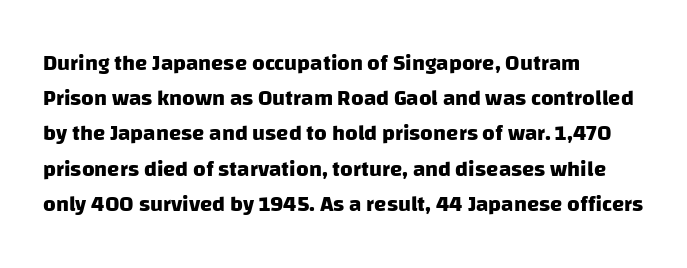
Honestly, the letter spacing is just normal — you wouldn't notice it. Typographic density is high because the face is bold. Line starts are locked; line ends wander. Summary of vertical rhythm: regular, with standard interline spacing. Glance below the letters and you will spot only blank space.
